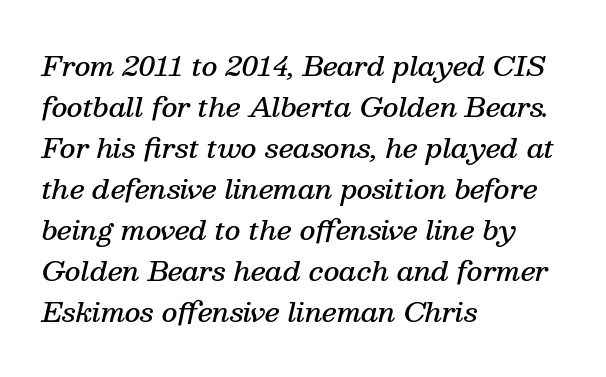
The image shows 27 px text type, italic (leaning right); set left-aligned, normal line spacing (1.52x), normal letter spacing, not underlined.
